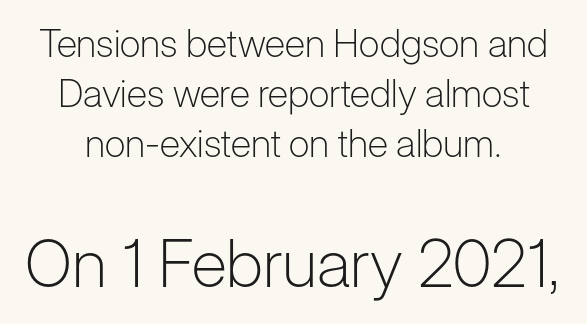
The rag falls on both sides of this text block equally. Between these two stacked blocks, the lower one wins on size. Glyph-to-glyph distance matches everyday printed text. The space between consecutive lines is moderate. Unbolded letterforms with no extra heft. Spacing verdict: proportional, widths tailored to each character.
